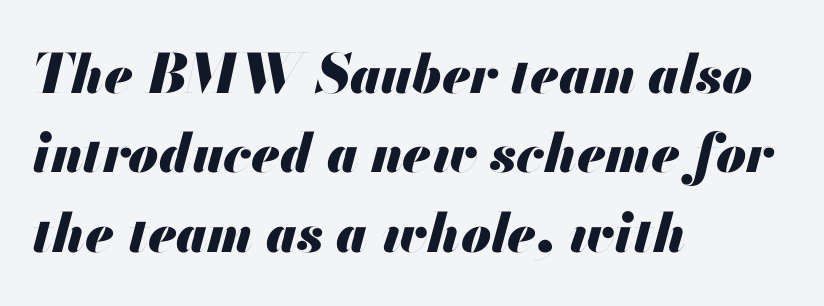
You could not count columns in this text — the font is proportionally spaced. Notice how the stems are inclined rather than vertical — that's the hallmark of italics. Honestly, there is no underline to notice here at all. How would I describe the line gaps? Plain and ordinary. Look at the tracking — it's just the regular setting, nothing added.
